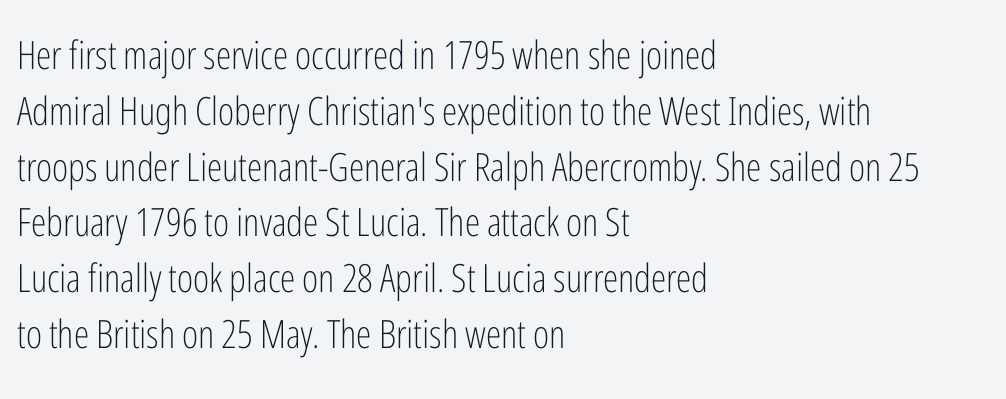
The image shows 39 px light, condensed sans-serif type, upright; set left-aligned, normal line spacing (1.43x), normal letter spacing, not underlined; low stroke contrast and a medium x-height.
